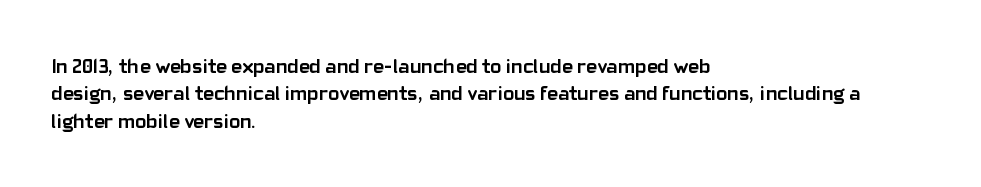
The rendering anchors every line to the left-hand side. This is the regular roman posture of the typeface. A normal amount of white space separates one row of letters from the next. The face used here is rendered with its standard letterfit. A clean baseline with only descenders dipping below it. The sample has been set heavy, in full bold.
